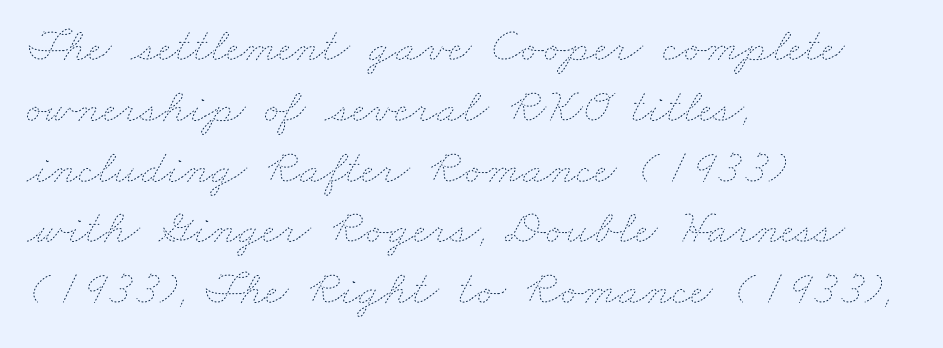
Each stroke keeps to a modest, everyday thickness or less. Character widths vary here, with narrow letters taking less room than wide ones. These lines are set flush left with a ragged right edge. Tracking value appears to be zero — textbook default spacing.
